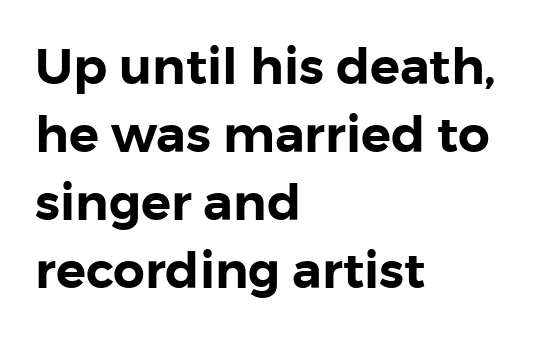
Q: Is the text italic (slanted)? A: No, it is upright.
Q: Is the typeface a serif or a sans-serif typeface? A: Sans-serif.
Q: Is the text underlined? A: No.
Q: How is the paragraph aligned? A: Left-aligned.
Q: Is the spacing between letters normal or unusually wide? A: Normal.
Q: Is the spacing between lines tight, normal or loose? A: Normal.
Q: Width (condensed, normal, or wide)? A: Normal.
Q: Stroke contrast? A: Low.
Q: x-height? A: Medium.
Q: Monospaced? A: No.
